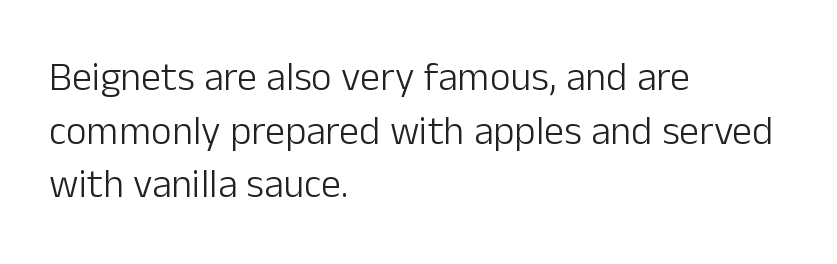
{"serif": "no", "italic": "no", "bold": "no", "weight": "light", "width": "normal", "stroke_contrast": "low", "x_height": "medium", "monospaced": "no", "underline": "no", "align": "left", "line_spacing": "normal", "line_spacing_ratio": 1.34, "letter_spacing": "normal", "letter_spacing_em": 0.0, "glyph_px": 40}
